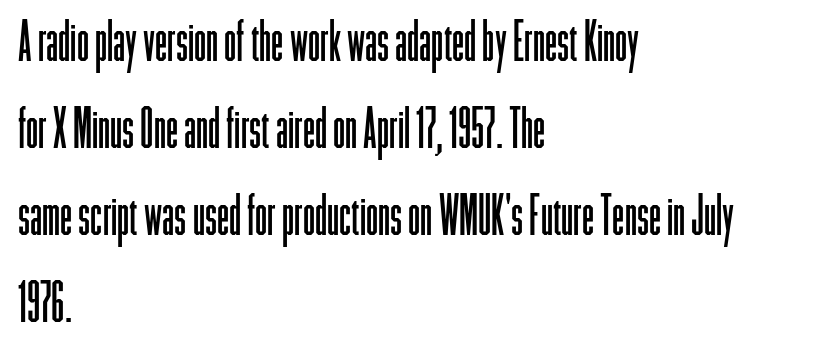
The image shows 55 px light, condensed sans-serif type, upright; set left-aligned, normal line spacing (1.58x), normal letter spacing, not underlined; low stroke contrast and a medium x-height.
